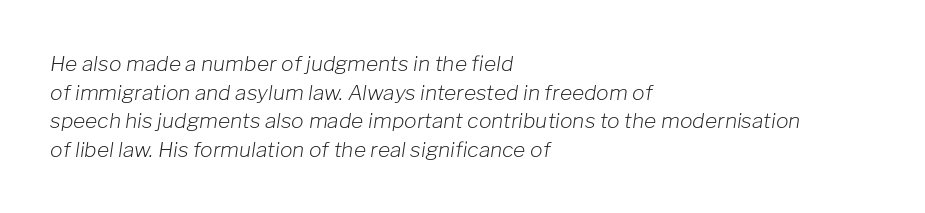
{"italic": "yes", "lean": "right", "slant_degrees": 8, "bold": "no", "underline": "no", "align": "left", "line_spacing": "normal", "line_spacing_ratio": 1.36, "letter_spacing": "normal", "letter_spacing_em": 0.0, "glyph_px": 21}
